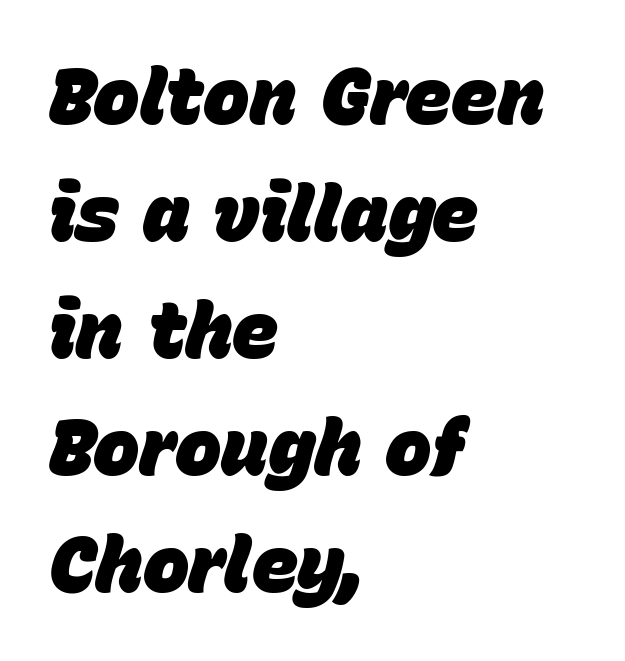
The image shows 78 px heavy type, italic (leaning right); set left-aligned, normal line spacing (1.5x), normal letter spacing, not underlined; low stroke contrast and a large x-height.
